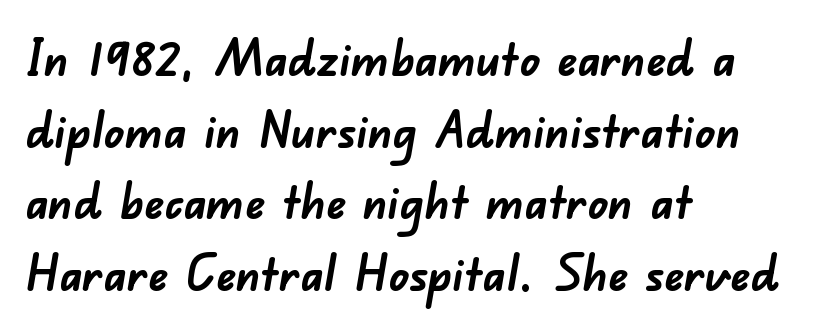
The image shows 49 px semibold sans-serif type; set left-aligned, normal line spacing (1.46x), normal letter spacing, not underlined; low stroke contrast and a small x-height.
